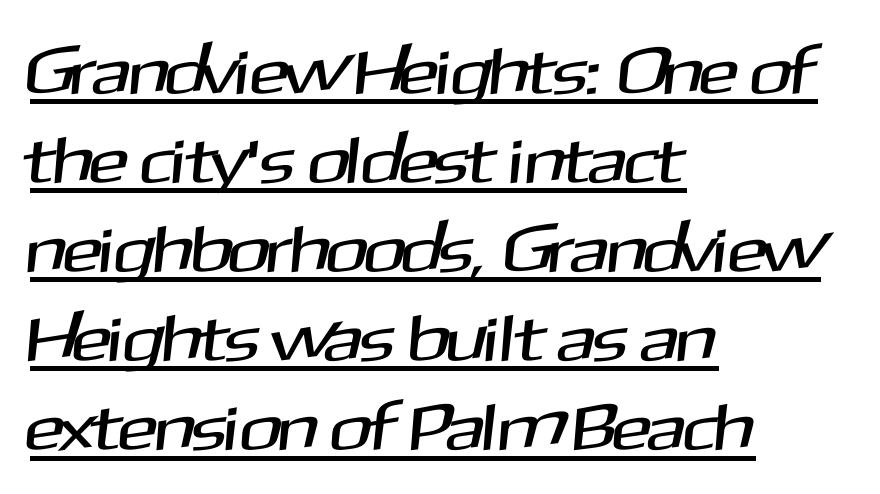
The letters advance in unequal steps, a hallmark of proportional type. Line starts are locked; line ends wander. Like a heading marked for emphasis, these lines bear an underscore. Reading down the column, the eye jumps a familiar distance to each next line. Words appear dense and cohesive because spacing is normal. The type family on display is of the sans-serif kind.
